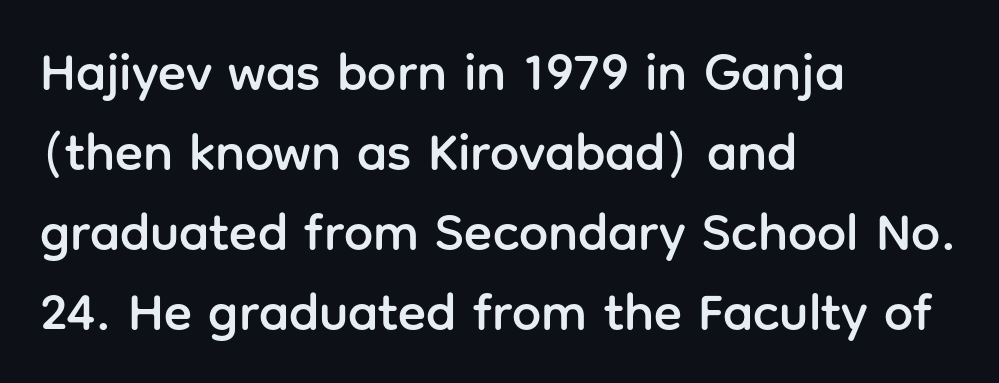
{"serif": "no", "italic": "no", "width": "normal", "stroke_contrast": "low", "x_height": "medium", "monospaced": "no", "underline": "no", "align": "left", "line_spacing": "normal", "line_spacing_ratio": 1.54, "letter_spacing": "normal", "letter_spacing_em": 0.0, "glyph_px": 52}
